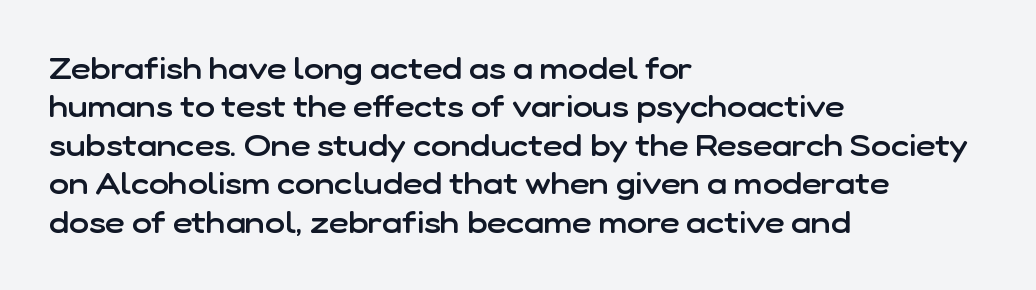
Q: Is the text bold? A: Semi-bold.
Q: Is the text italic (slanted)? A: No, it is upright.
Q: Is the typeface a serif or a sans-serif typeface? A: Sans-serif.
Q: Is the text underlined? A: No.
Q: How is the paragraph aligned? A: Left-aligned.
Q: Is the spacing between letters normal or unusually wide? A: Normal.
Q: Is the spacing between lines tight, normal or loose? A: Normal.
Q: Width (condensed, normal, or wide)? A: Normal.
Q: Stroke contrast? A: Low.
Q: x-height? A: Medium.
Q: Monospaced? A: No.
